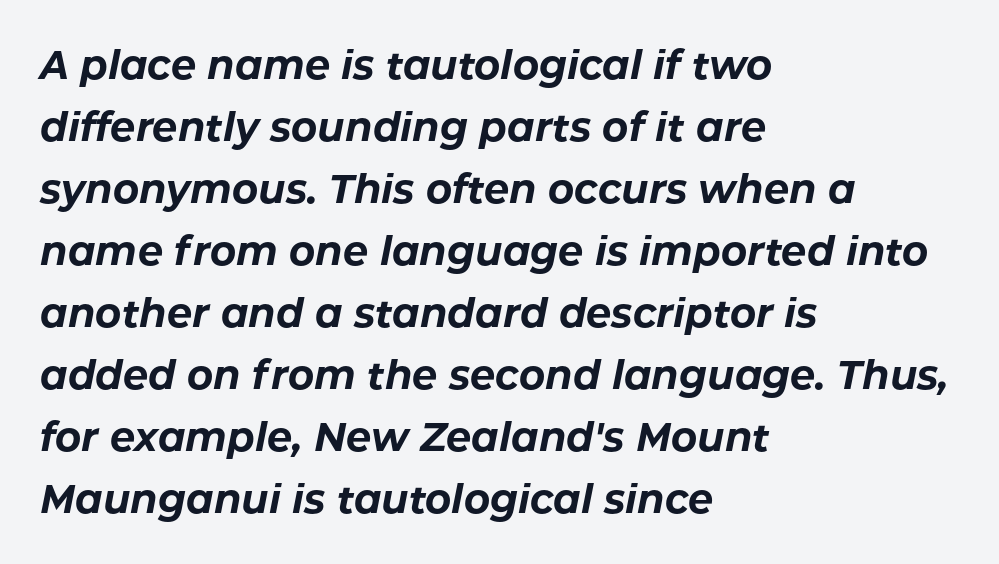
Q: Is the text bold? A: Yes.
Q: Is the text italic (slanted)? A: Yes, it leans right by about 11 degrees.
Q: Is the text underlined? A: No.
Q: How is the paragraph aligned? A: Left-aligned.
Q: Is the spacing between letters normal or unusually wide? A: Normal.
Q: Is the spacing between lines tight, normal or loose? A: Normal.
Q: Width (condensed, normal, or wide)? A: Normal.
Q: Stroke contrast? A: Low.
Q: x-height? A: Medium.
Q: Monospaced? A: No.
